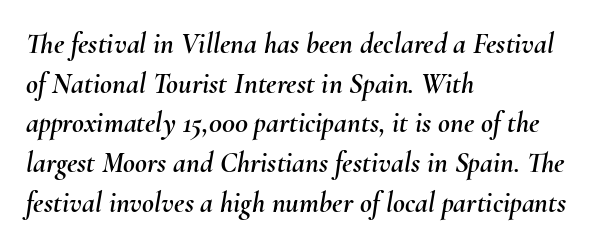
The image shows 29 px text type, italic (leaning right); set left-aligned, normal line spacing (1.37x), normal letter spacing, not underlined; medium stroke contrast and a small x-height.
